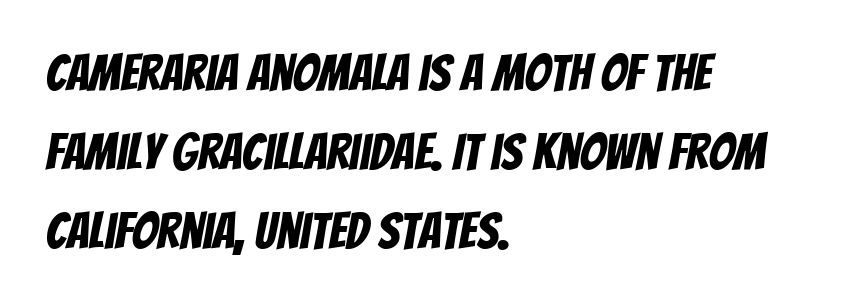
The image shows 51 px condensed sans-serif type; set left-aligned, normal line spacing (1.55x), normal letter spacing, not underlined; low stroke contrast and a large x-height.
